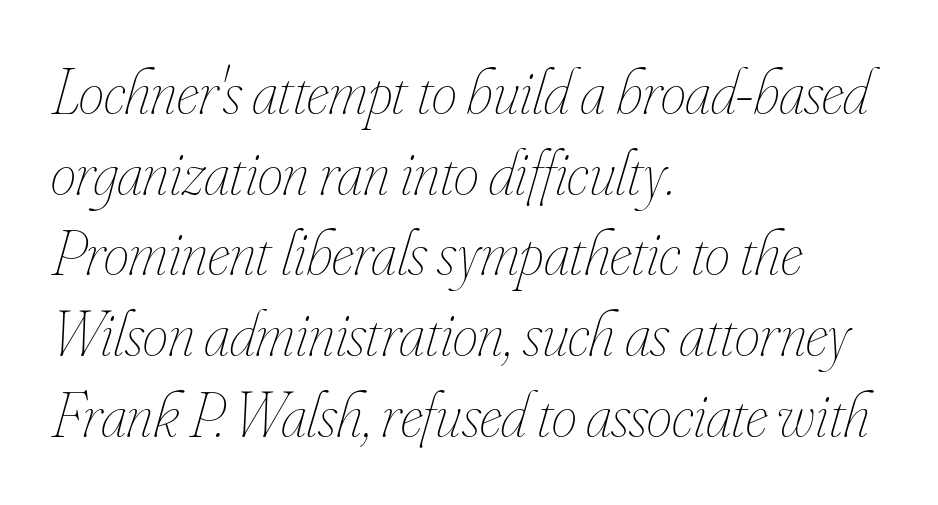
The letters are slanted; this is an italic face. You could not count columns in this text — the font is proportionally spaced. Nobody drew a line under any word here. Horizontally, the lines are justified to the leading edge only. This rendering leaves character spacing at its baseline value.
